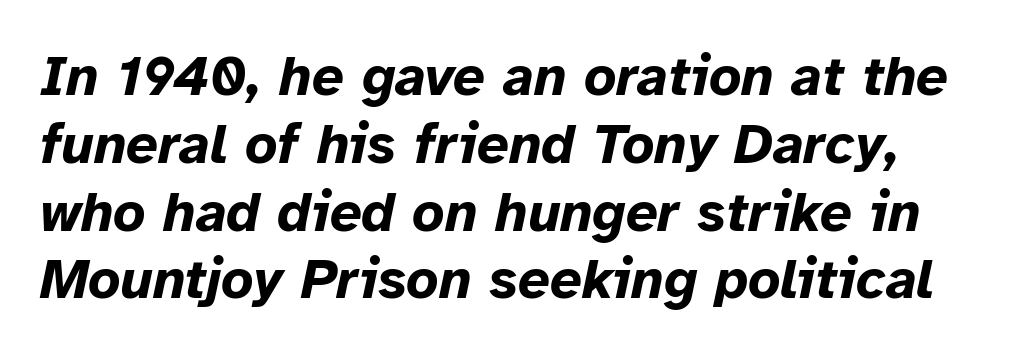
The face used here has the dense, thick strokes of a bold. Each row of text sits above clean, open space. Inter-character spacing is left at the font's built-in metrics. Yep, that's italic — everything's leaning. A typesetter would call this proportional, since set widths differ per character.
